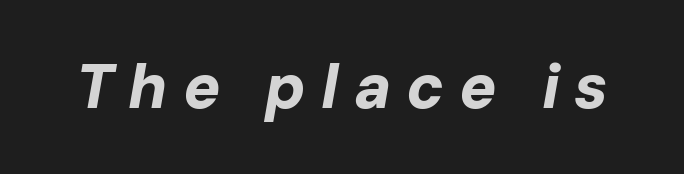
Proportional: the letters do not fall into vertical columns. The zone under the glyphs is completely vacant. These words are printed bold, with thick strokes throughout. The rendering applies a slant to the glyphs.
